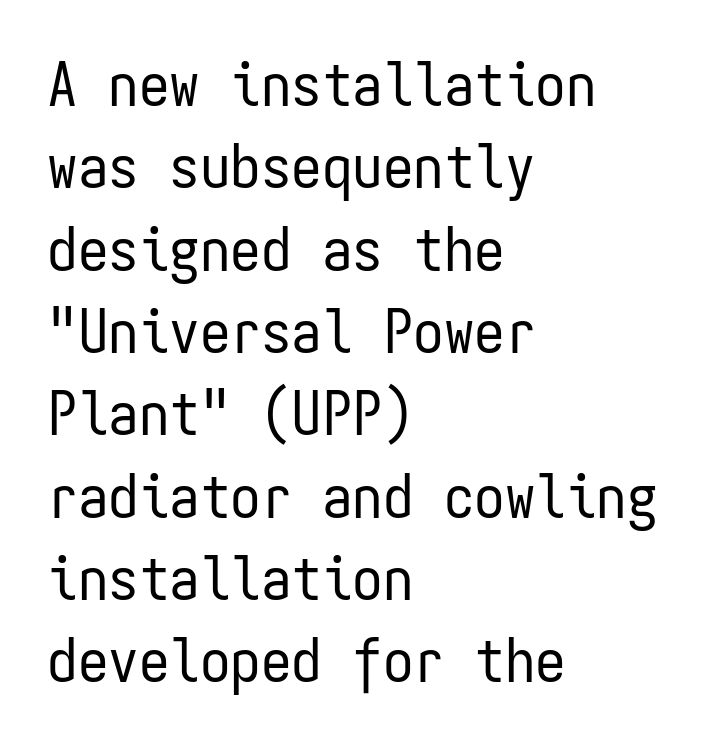
Q: Is the text bold? A: No.
Q: Is the text italic (slanted)? A: No, it is upright.
Q: Is the typeface a serif or a sans-serif typeface? A: Sans-serif.
Q: Is the text underlined? A: No.
Q: How is the paragraph aligned? A: Left-aligned.
Q: Is the spacing between letters normal or unusually wide? A: Normal.
Q: Is the spacing between lines tight, normal or loose? A: Normal.
Q: Width (condensed, normal, or wide)? A: Condensed.
Q: Stroke contrast? A: Low.
Q: x-height? A: Medium.
Q: Monospaced? A: Yes.
